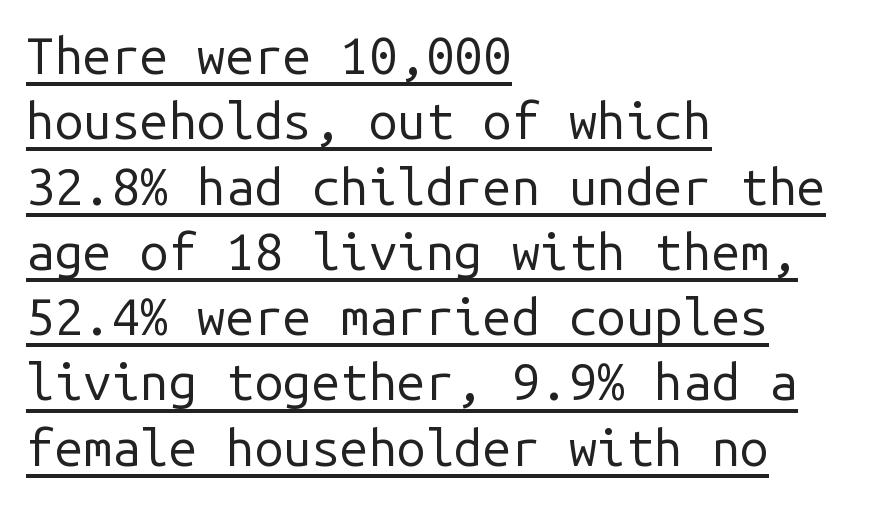
{"serif": "no", "italic": "no", "bold": "no", "weight": "regular", "width": "normal", "stroke_contrast": "low", "x_height": "medium", "monospaced": "yes", "underline": "yes", "align": "left", "line_spacing": "normal", "line_spacing_ratio": 1.28, "letter_spacing": "normal", "letter_spacing_em": 0.0, "glyph_px": 51}
